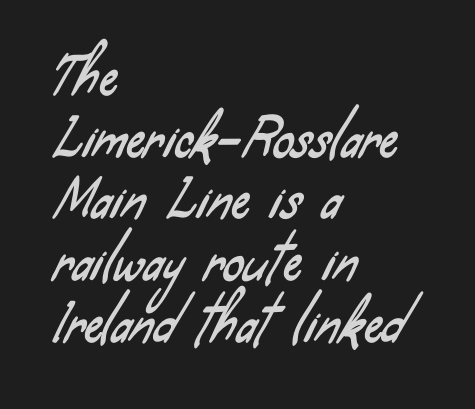
Letter spacing: default. The passage shown is typeset with a sans-serif family. The ragged edge is on the right, which tells us the setting is flush left. Proportional: the letters do not fall into vertical columns. Check under the words: just untouched page.
